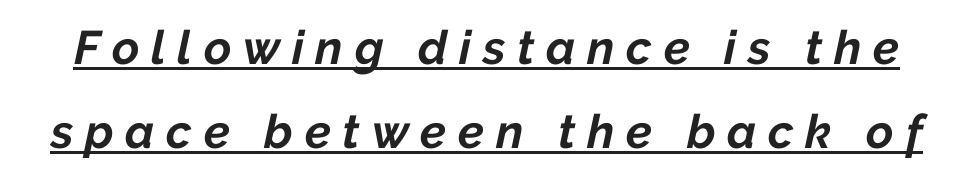
Designer's note — italics engaged. Heft: maximum for text — a bold. Every word sits above its own underline. Each letter keeps its own natural width here, so spacing adapts to shape. Between one letter and the next there's a generous, obvious gap.
